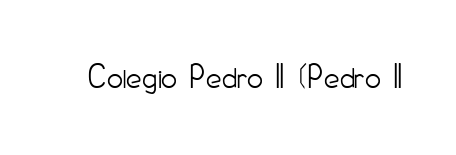
The image shows 35 px light, condensed sans-serif type, upright; set normal letter spacing, not underlined; low stroke contrast and a small x-height.
